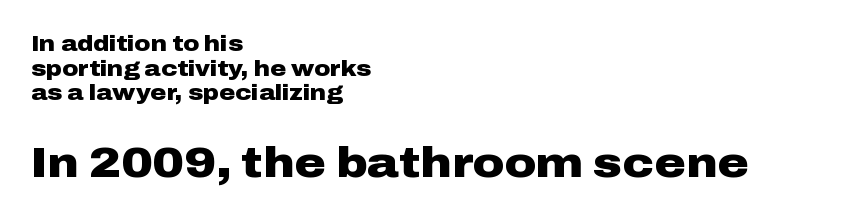
Q: Is the text bold? A: Yes.
Q: Is the text italic (slanted)? A: No, it is upright.
Q: Is the typeface a serif or a sans-serif typeface? A: Sans-serif.
Q: Is the text underlined? A: No.
Q: How is the paragraph aligned? A: Left-aligned.
Q: Is the spacing between letters normal or unusually wide? A: Normal.
Q: Is the spacing between lines tight, normal or loose? A: Tight.
Q: Which block of text is set in a larger size, the first (top) or the second (bottom)? A: The second (bottom) one.
Q: Width (condensed, normal, or wide)? A: Wide.
Q: Stroke contrast? A: Low.
Q: x-height? A: Medium.
Q: Monospaced? A: No.
